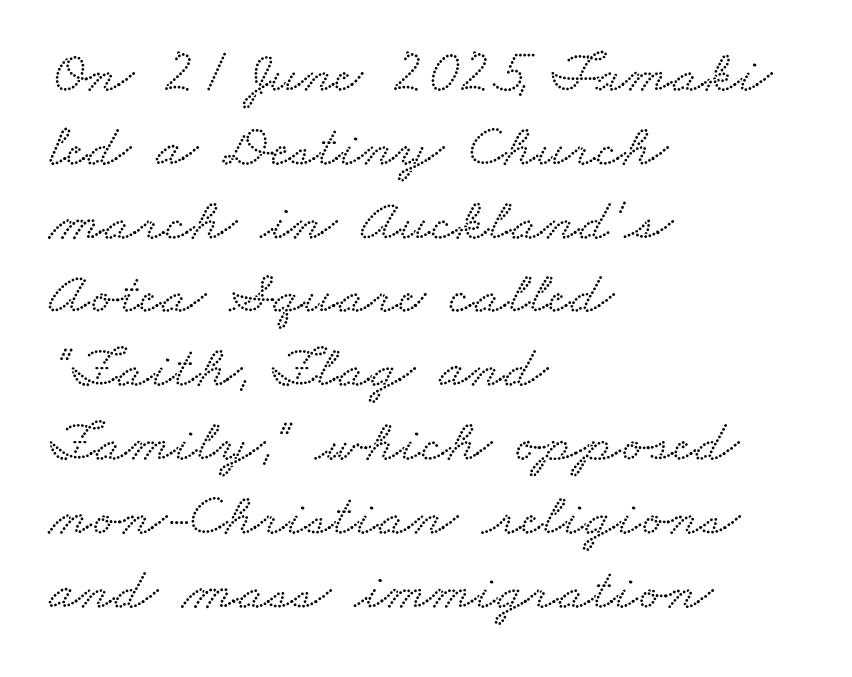
Nobody drew a line under any word here. Unlike a clean sans, this face finishes its strokes with serifs. Alignment: flush left. This rendering leaves character spacing at its baseline value. Proportional: the letters do not fall into vertical columns.
